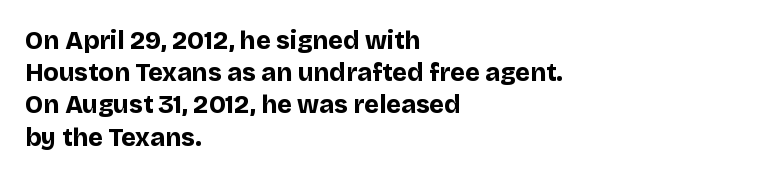
The image shows 25 px bold type, upright; set left-aligned, normal line spacing (1.29x), normal letter spacing, not underlined.
